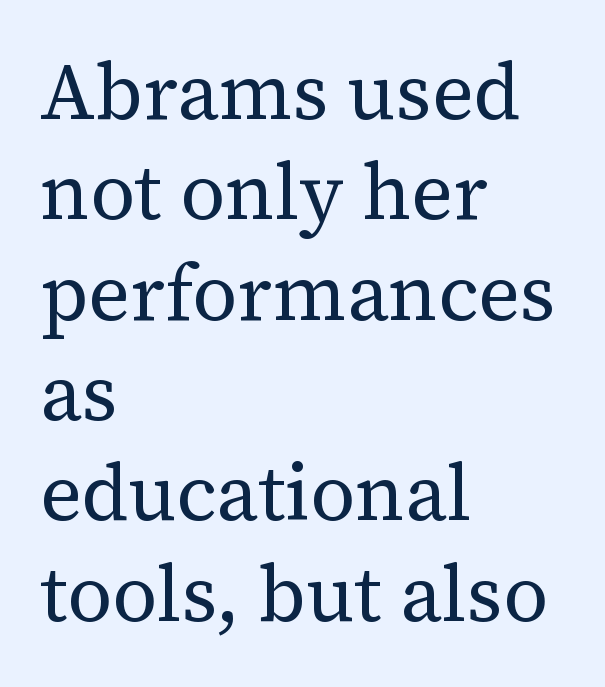
The image shows 79 px regular-weight serif type, upright; set left-aligned, normal line spacing (1.27x), normal letter spacing, not underlined; medium stroke contrast and a medium x-height.
